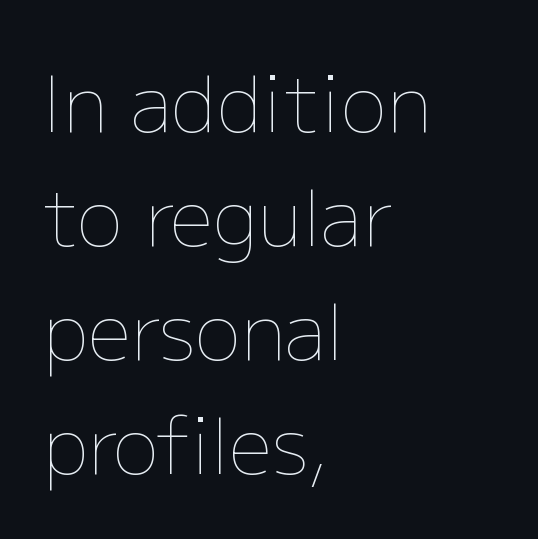
Q: Is the text bold? A: No.
Q: Is the text italic (slanted)? A: No, it is upright.
Q: Is the text underlined? A: No.
Q: How is the paragraph aligned? A: Left-aligned.
Q: Is the spacing between letters normal or unusually wide? A: Normal.
Q: Is the spacing between lines tight, normal or loose? A: Normal.
Q: Width (condensed, normal, or wide)? A: Normal.
Q: Stroke contrast? A: Low.
Q: x-height? A: Medium.
Q: Monospaced? A: No.
